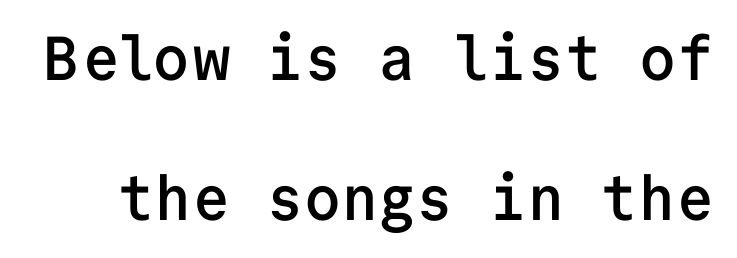
The image shows 62 px semibold sans-serif type, upright, monospaced; set loose line spacing (2.26x), normal letter spacing, not underlined; low stroke contrast and a medium x-height.
